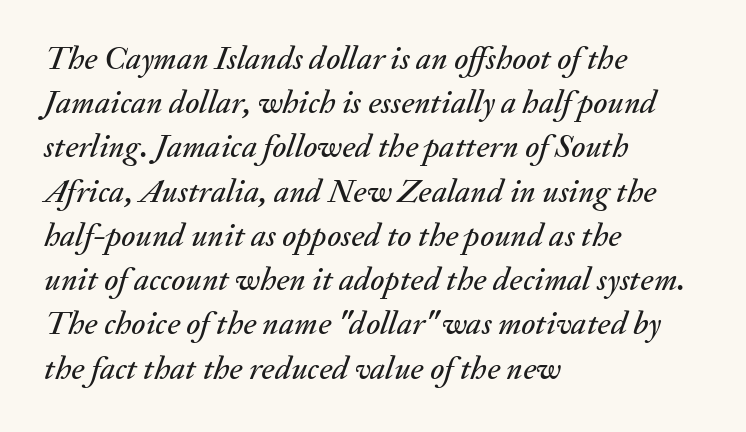
The image shows 33 px text type, italic (leaning right); set left-aligned, normal line spacing (1.34x), normal letter spacing, not underlined; medium stroke contrast and a small x-height.
